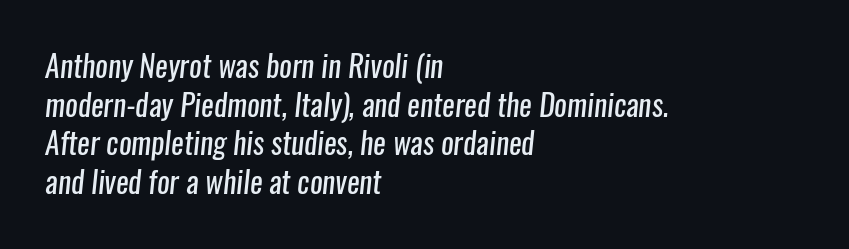
Q: Is the text bold? A: No.
Q: Is the typeface a serif or a sans-serif typeface? A: Sans-serif.
Q: Is the text underlined? A: No.
Q: How is the paragraph aligned? A: Left-aligned.
Q: Is the spacing between letters normal or unusually wide? A: Normal.
Q: Is the spacing between lines tight, normal or loose? A: Normal.
Q: Width (condensed, normal, or wide)? A: Condensed.
Q: Stroke contrast? A: Low.
Q: x-height? A: Medium.
Q: Monospaced? A: No.
